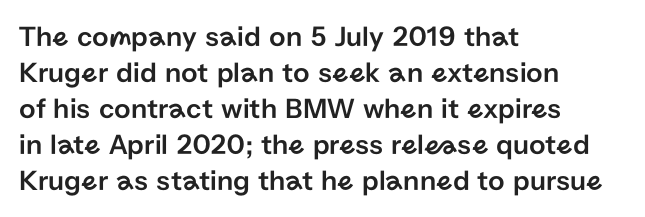
The image shows 29 px sans-serif type, upright; set left-aligned, line spacing 1.24x, normal letter spacing, not underlined; low stroke contrast and a medium x-height.
